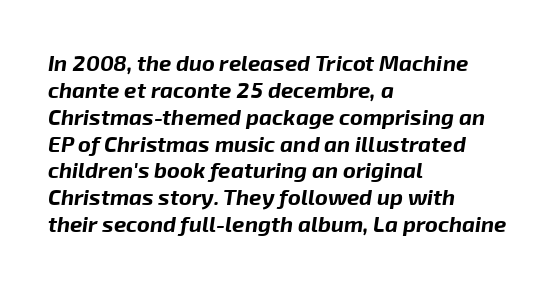
The passage shown leans; its letterforms are oblique. The paragraph shown leans on its left margin. Heft: maximum for text — a bold. The horizontal fit of the characters is conventional and even. The space directly below the letters is spotless.
